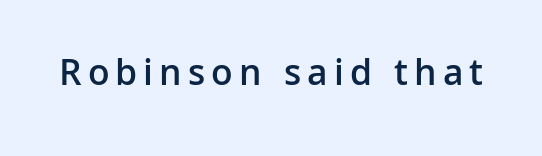
Q: Is the text bold? A: Semi-bold.
Q: Is the text italic (slanted)? A: No, it is upright.
Q: Is the typeface a serif or a sans-serif typeface? A: Sans-serif.
Q: Is the text underlined? A: No.
Q: Width (condensed, normal, or wide)? A: Normal.
Q: Stroke contrast? A: Low.
Q: x-height? A: Medium.
Q: Monospaced? A: No.
